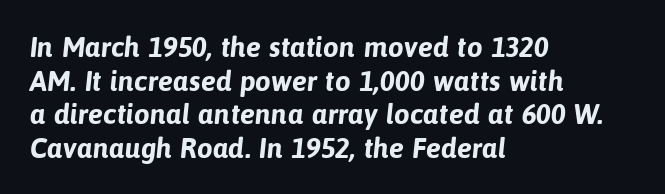
Q: Is the text bold? A: Yes.
Q: Is the typeface a serif or a sans-serif typeface? A: Sans-serif.
Q: Is the text underlined? A: No.
Q: How is the paragraph aligned? A: Left-aligned.
Q: Is the spacing between letters normal or unusually wide? A: Normal.
Q: Width (condensed, normal, or wide)? A: Normal.
Q: Stroke contrast? A: Low.
Q: x-height? A: Medium.
Q: Monospaced? A: No.
